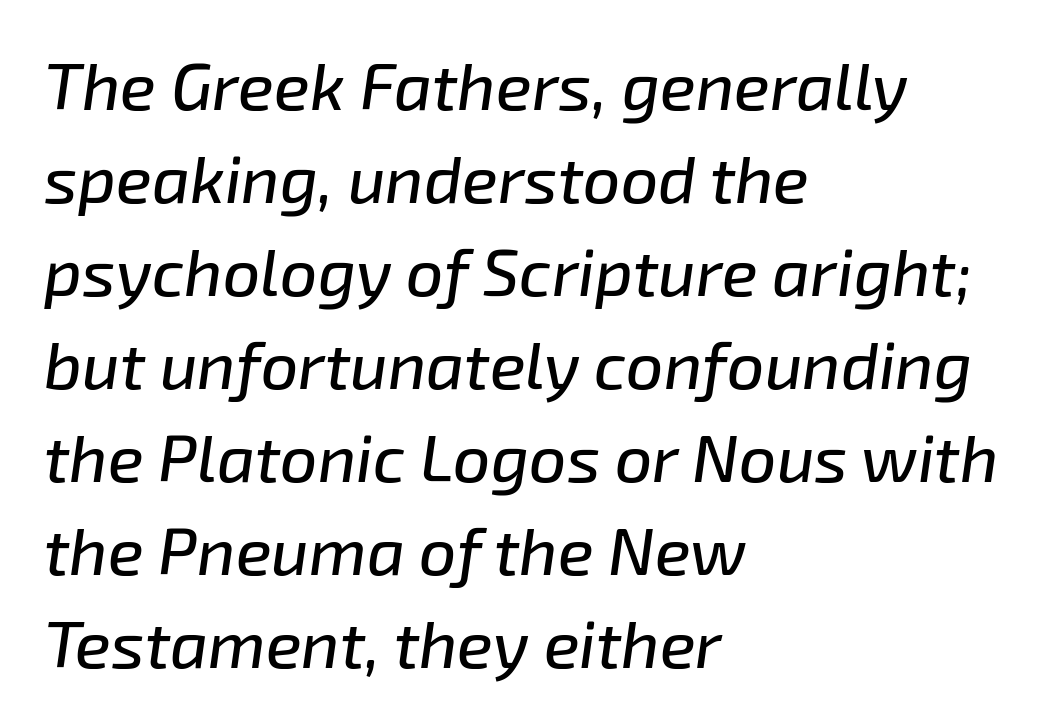
Q: Is the text italic (slanted)? A: Yes, it leans right by about 8 degrees.
Q: Is the text underlined? A: No.
Q: How is the paragraph aligned? A: Left-aligned.
Q: Is the spacing between letters normal or unusually wide? A: Normal.
Q: Is the spacing between lines tight, normal or loose? A: Normal.
Q: Width (condensed, normal, or wide)? A: Normal.
Q: Stroke contrast? A: Low.
Q: x-height? A: Medium.
Q: Monospaced? A: No.
